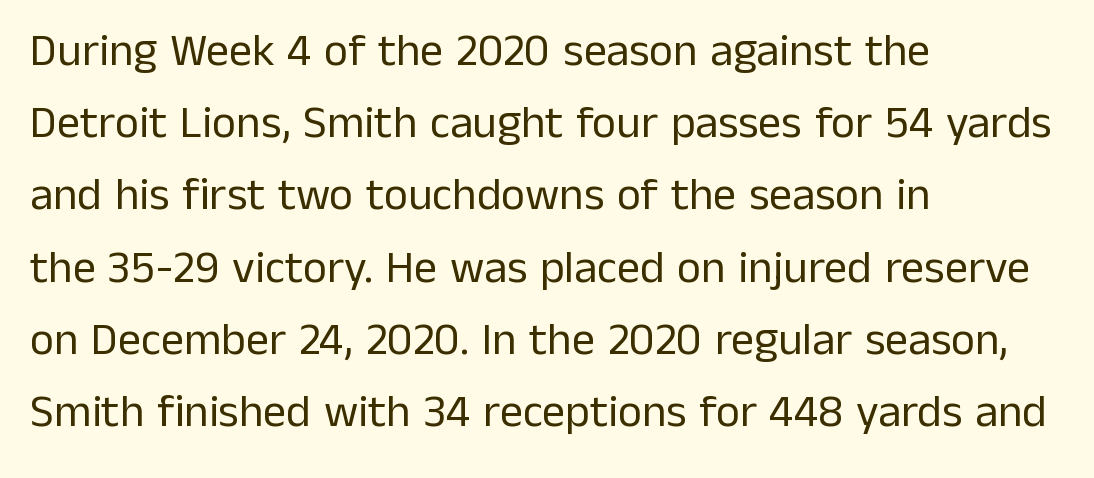
{"serif": "no", "italic": "no", "bold": "no", "weight": "regular", "width": "normal", "stroke_contrast": "low", "x_height": "medium", "monospaced": "no", "underline": "no", "align": "left", "line_spacing": "normal", "line_spacing_ratio": 1.57, "letter_spacing": "normal", "letter_spacing_em": 0.0, "glyph_px": 46}
